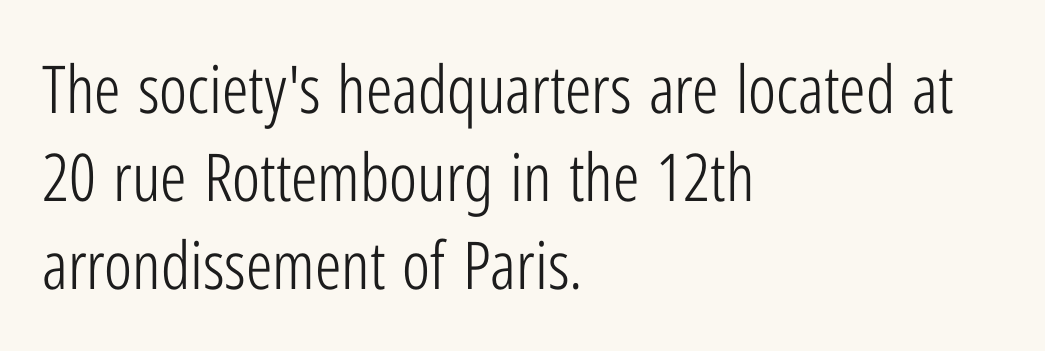
Weight class: somewhere from thin through regular. The paragraph shown leans on its left margin. Whoever set this chose a conventional vertical rhythm. Character widths vary here, with narrow letters taking less room than wide ones. These lines were composed using upright roman letters. Has an underline been added? It has not.
